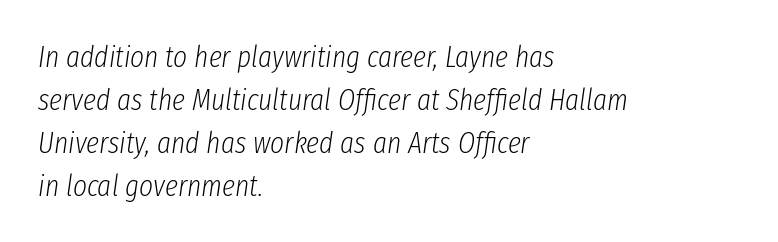
Q: Is the text bold? A: No.
Q: Is the text italic (slanted)? A: Yes, it leans right by about 8 degrees.
Q: Is the text underlined? A: No.
Q: How is the paragraph aligned? A: Left-aligned.
Q: Is the spacing between letters normal or unusually wide? A: Normal.
Q: Is the spacing between lines tight, normal or loose? A: Normal.
Q: Width (condensed, normal, or wide)? A: Condensed.
Q: Stroke contrast? A: Low.
Q: x-height? A: Medium.
Q: Monospaced? A: No.
